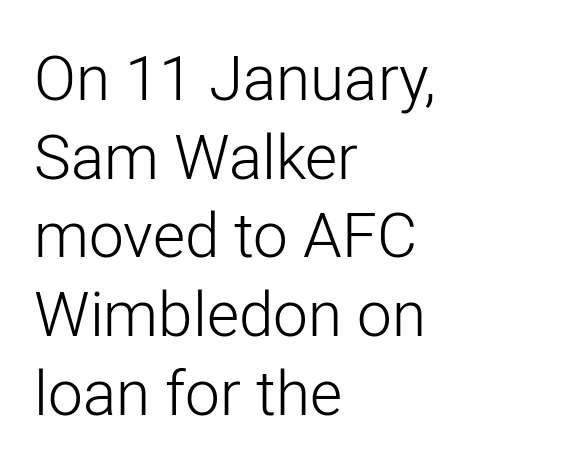
Interline gaps are of average width in this sample. The letters carry no serifs — their stems end cleanly without finishing strokes. The rendering uses natural spacing where letterforms have individual widths. Any mark beneath the type? The region is blank. In terms of posture, this sample is upright.
